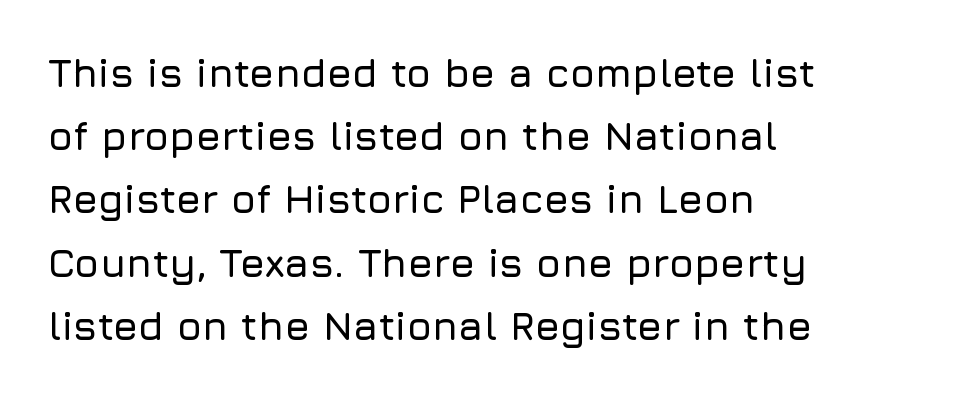
The image shows 40 px sans-serif type, upright; set left-aligned, normal line spacing (1.58x), normal letter spacing, not underlined; low stroke contrast and a medium x-height.
